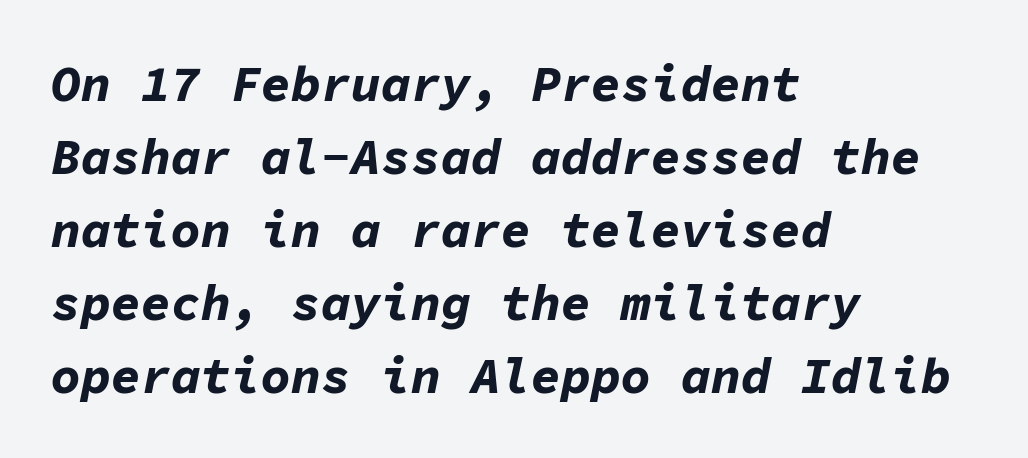
{"italic": "yes", "lean": "right", "slant_degrees": 11, "bold": "yes", "weight": "bold", "width": "normal", "stroke_contrast": "low", "x_height": "medium", "monospaced": "yes", "underline": "no", "align": "left", "line_spacing": "normal", "line_spacing_ratio": 1.46, "letter_spacing": "normal", "letter_spacing_em": 0.0, "glyph_px": 50}
